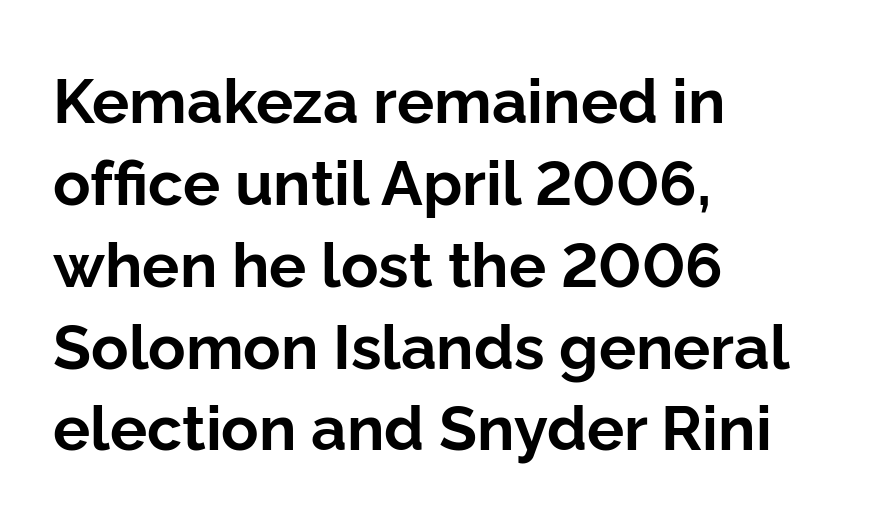
Stroke thickness is high; the sample reads as a true bold. Nobody drew a line under any word here. The typeface chosen for these lines omits serifs. The rag falls on the right side of this text block. Each word holds together tightly as a unit, with standard inter-letter gaps.
